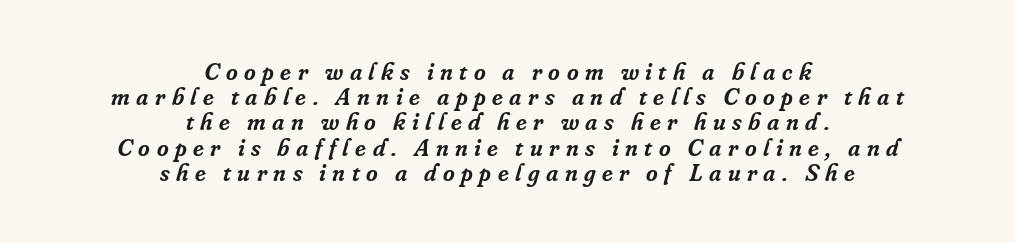
The image shows 25 px text type, italic (leaning right); set centered, tight line spacing (1.01x), unusually wide letter spacing (+0.26 em), not underlined.
